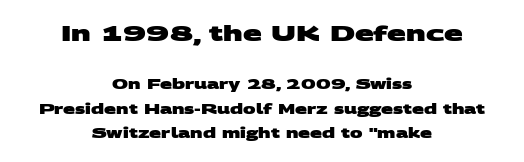
The line texture is even and compact thanks to regular tracking. The composition opens big and finishes small. Descender tails drop into unmarked territory. Weight: bold.
